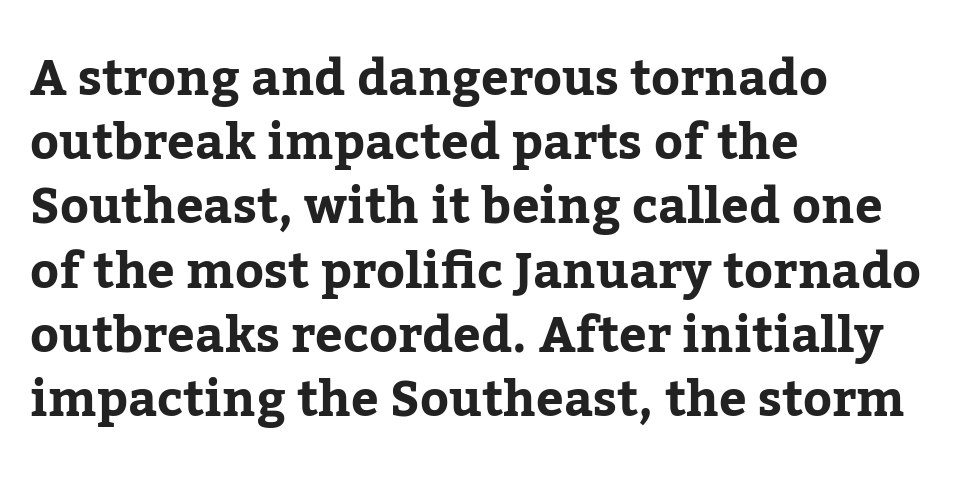
{"serif": "yes", "italic": "no", "bold": "yes", "weight": "bold", "width": "normal", "stroke_contrast": "low", "x_height": "medium", "monospaced": "no", "underline": "no", "align": "left", "line_spacing": "normal", "line_spacing_ratio": 1.31, "letter_spacing": "normal", "letter_spacing_em": 0.0, "glyph_px": 49}
